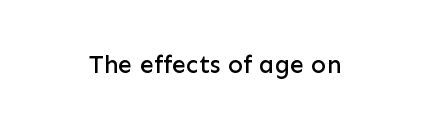
If you drew a line through each stem, it would be perfectly vertical. Characters follow at the spacing the type designer built in. The words here are not underlined.
